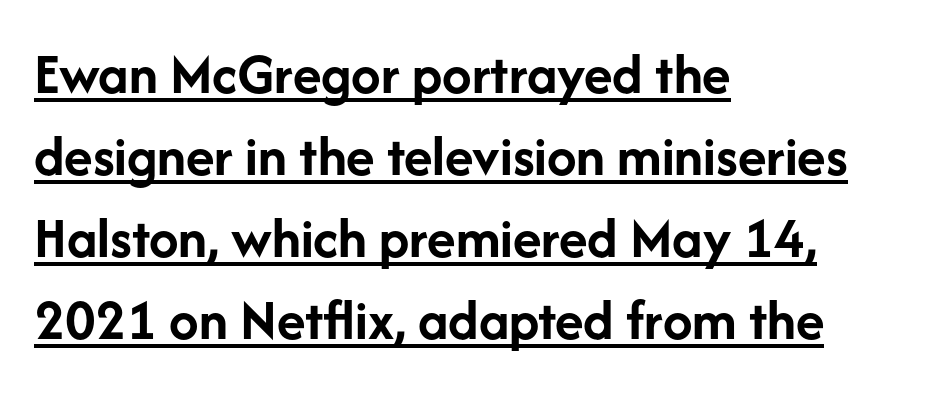
This sample uses a sans-serif face. Ordinary non-slanted type is in use. A rule runs beneath these lines of type. Leftover space on each line is placed entirely after the last word. The space between consecutive lines is moderate.
